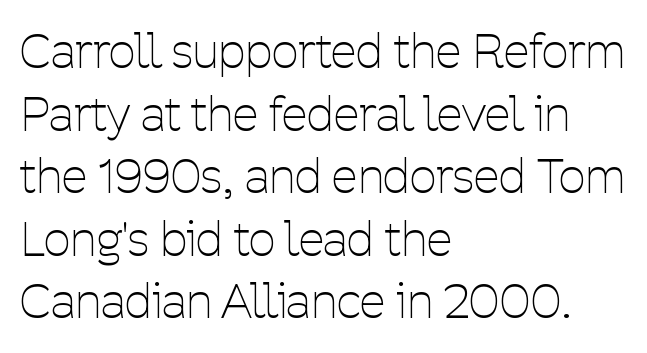
Q: Is the text bold? A: No.
Q: Is the text italic (slanted)? A: No, it is upright.
Q: Is the typeface a serif or a sans-serif typeface? A: Sans-serif.
Q: Is the text underlined? A: No.
Q: How is the paragraph aligned? A: Left-aligned.
Q: Is the spacing between letters normal or unusually wide? A: Normal.
Q: Is the spacing between lines tight, normal or loose? A: Normal.
Q: Width (condensed, normal, or wide)? A: Condensed.
Q: Stroke contrast? A: Low.
Q: x-height? A: Medium.
Q: Monospaced? A: No.
